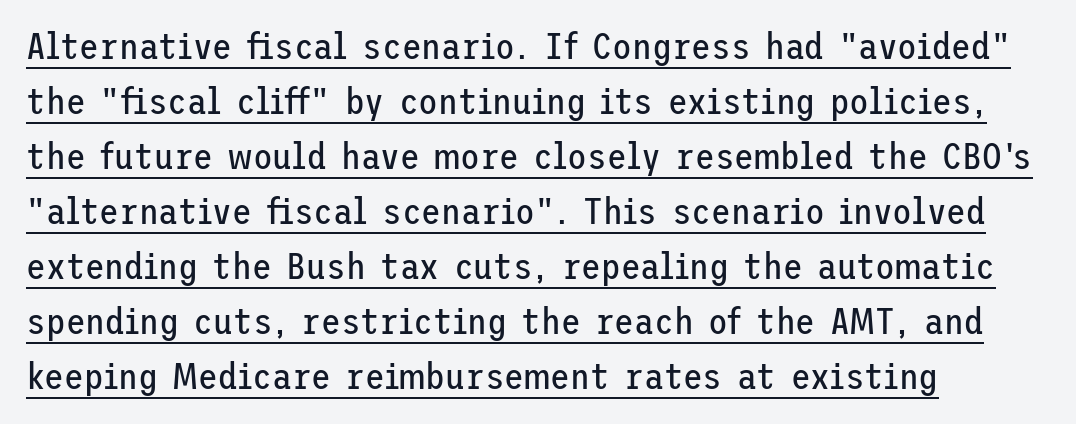
Q: Is the text bold? A: No.
Q: Is the text italic (slanted)? A: No, it is upright.
Q: Is the typeface a serif or a sans-serif typeface? A: Sans-serif.
Q: Is the text underlined? A: Yes.
Q: How is the paragraph aligned? A: Left-aligned.
Q: Is the spacing between letters normal or unusually wide? A: Normal.
Q: Is the spacing between lines tight, normal or loose? A: Normal.
Q: Width (condensed, normal, or wide)? A: Normal.
Q: Stroke contrast? A: Low.
Q: x-height? A: Medium.
